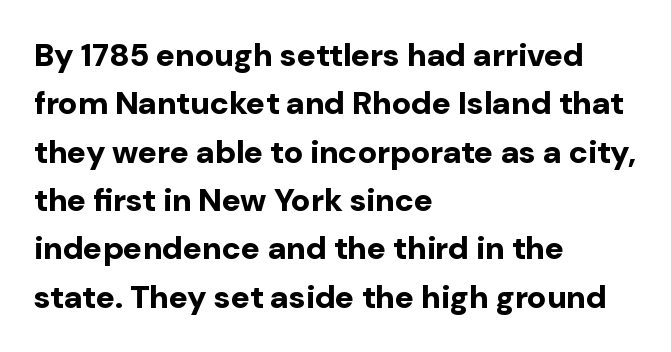
The image shows 32 px bold sans-serif type, upright; set left-aligned, normal line spacing (1.51x), normal letter spacing, not underlined; low stroke contrast and a medium x-height.
